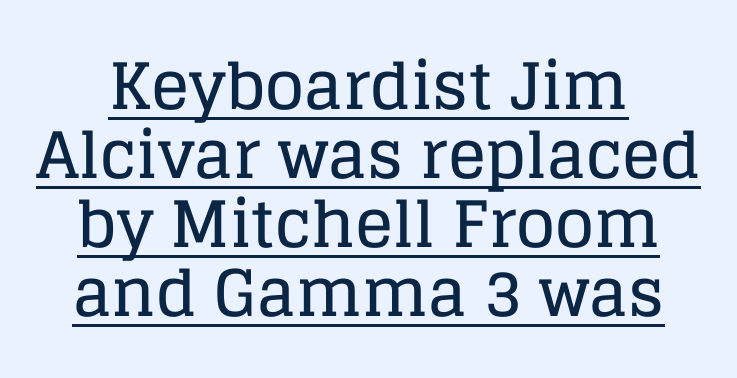
The face used here is proportionally spaced, like ordinary book or web type. Underlined type. These lines are composed in type with serifs. The line-height multiplier appears low, near solid setting.
